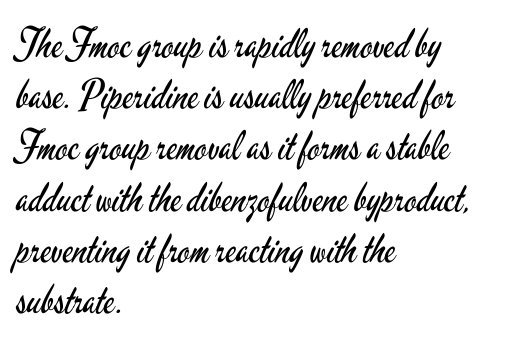
Between one letter and the next there's only the usual sliver of space. A sans-serif font was chosen for this passage. In terms of leading, this rendering sits right in the middle. Proportional: the letters do not fall into vertical columns. These lines are set flush left with a ragged right edge.
